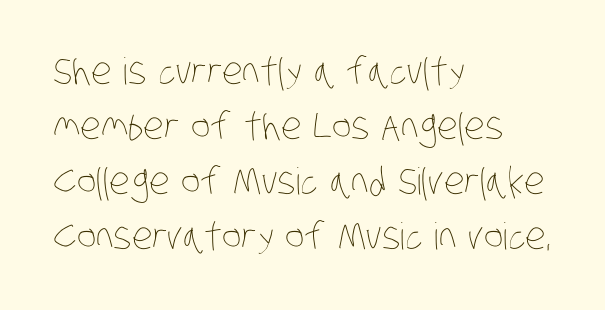
The letters sit at their default tracking, neither squeezed nor spread. Vertically, the passage feels balanced, rows spaced as you'd expect. Decoration check: the copy has no underline. Each letter keeps its own natural width here, so spacing adapts to shape. No heavy texture on the line: the type isn't bold. Reading down the block, your eye returns to a fixed left position each line.
